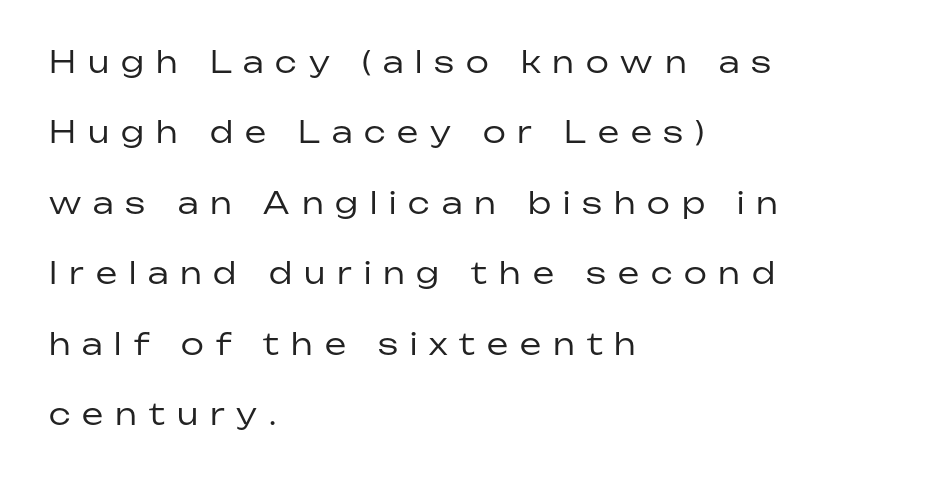
{"serif": "no", "italic": "no", "bold": "no", "weight": "regular", "width": "normal", "stroke_contrast": "low", "x_height": "medium", "monospaced": "no", "underline": "no", "align": "left", "line_spacing": "loose", "line_spacing_ratio": 2.35, "letter_spacing": "wide", "letter_spacing_em": 0.4, "glyph_px": 30}
